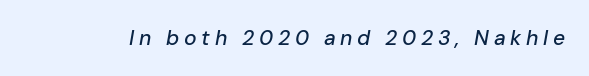
The image shows 21 px text type, italic (leaning right); set unusually wide letter spacing (+0.22 em), not underlined.
